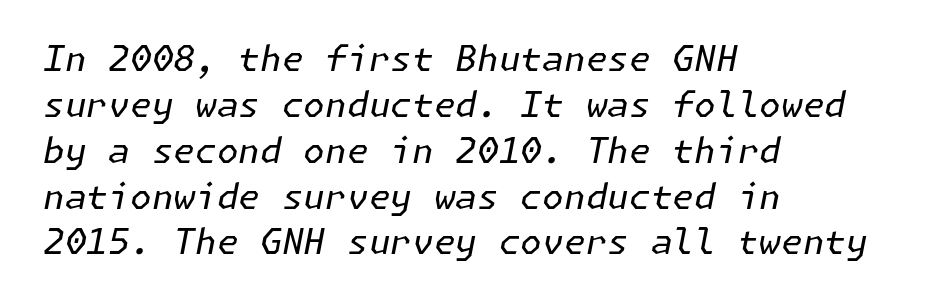
Type without underlining. Regular leading. Stem width sits at or under what a default text font uses. The paragraph shown leans on its left margin. The typography opts for an oblique posture over an upright one.
